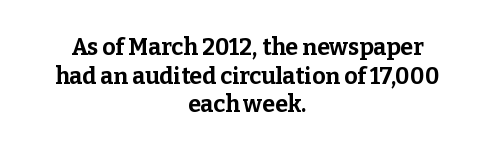
The image shows 23 px bold type, upright; set centered, line spacing 1.24x, normal letter spacing, not underlined.
